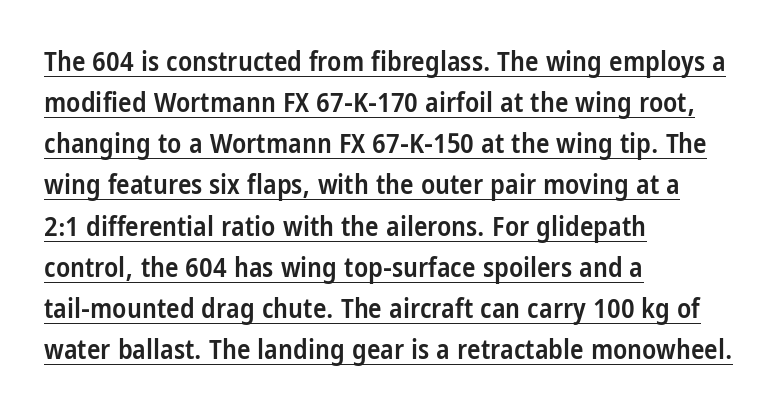
{"serif": "no", "italic": "no", "bold": "semi", "weight": "semibold", "width": "condensed", "stroke_contrast": "low", "x_height": "large", "monospaced": "no", "underline": "yes", "align": "left", "line_spacing": "normal", "line_spacing_ratio": 1.47, "letter_spacing": "normal", "letter_spacing_em": 0.0, "glyph_px": 28}
